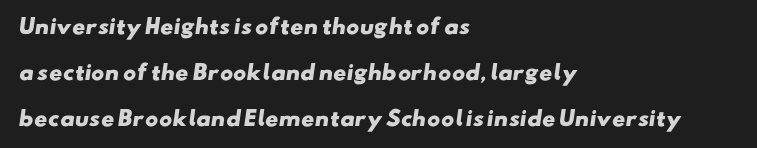
Q: Is the text bold? A: Yes.
Q: Is the text underlined? A: No.
Q: How is the paragraph aligned? A: Left-aligned.
Q: Is the spacing between letters normal or unusually wide? A: Normal.
Q: Is the spacing between lines tight, normal or loose? A: Loose.
